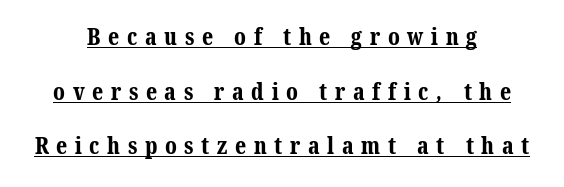
Q: Is the text bold? A: Yes.
Q: Is the text underlined? A: Yes.
Q: How is the paragraph aligned? A: Centered.
Q: Is the spacing between letters normal or unusually wide? A: Unusually wide.
Q: Is the spacing between lines tight, normal or loose? A: Loose.
